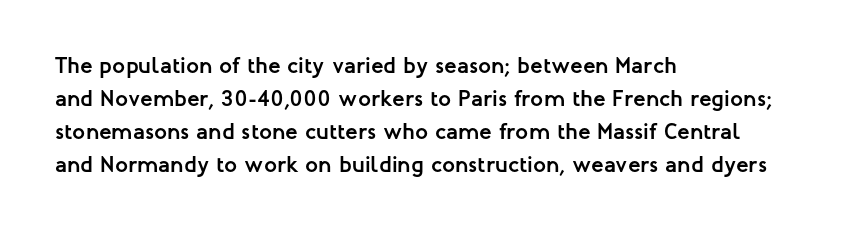
{"italic": "no", "bold": "yes", "underline": "no", "align": "left", "line_spacing": "normal", "line_spacing_ratio": 1.43, "letter_spacing": "normal", "letter_spacing_em": 0.0, "glyph_px": 23}
